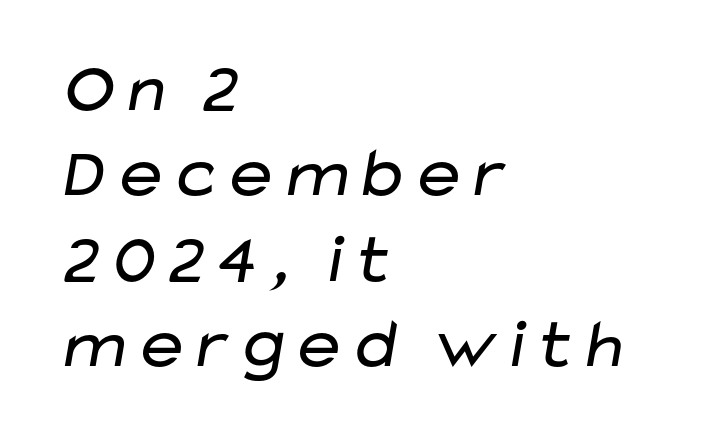
{"serif": "no", "bold": "no", "weight": "regular", "width": "wide", "stroke_contrast": "low", "x_height": "medium", "monospaced": "no", "underline": "no", "align": "left", "line_spacing_ratio": 1.22, "letter_spacing": "normal", "letter_spacing_em": 0.0, "glyph_px": 70}
